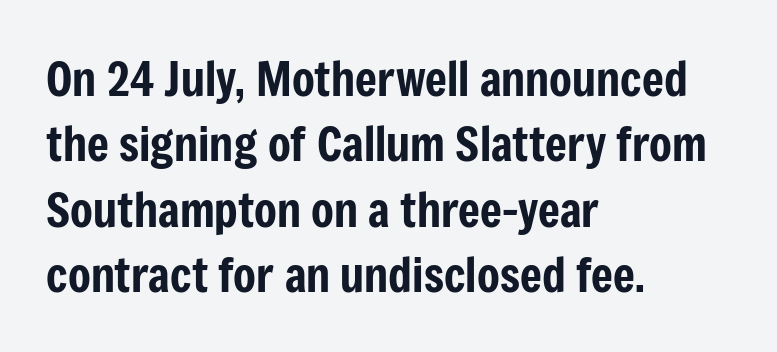
The strip under each line holds only bare page. Typeset ragged right — the left edge is the straight one. The line texture is even and compact thanks to regular tracking. The leading is moderate, giving the passage an even texture.
